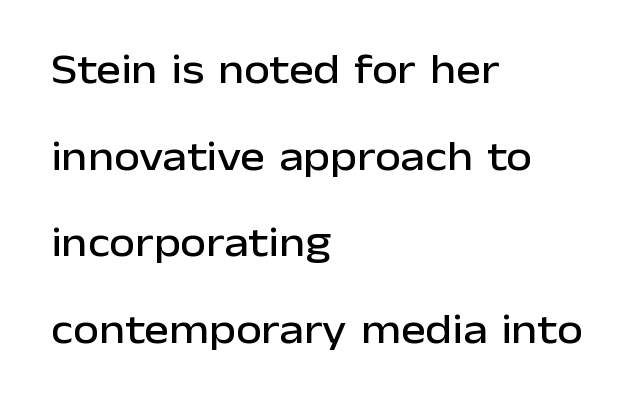
Q: Is the text italic (slanted)? A: No, it is upright.
Q: Is the typeface a serif or a sans-serif typeface? A: Sans-serif.
Q: Is the text underlined? A: No.
Q: How is the paragraph aligned? A: Left-aligned.
Q: Is the spacing between letters normal or unusually wide? A: Normal.
Q: Is the spacing between lines tight, normal or loose? A: Loose.
Q: Width (condensed, normal, or wide)? A: Normal.
Q: Stroke contrast? A: Low.
Q: x-height? A: Medium.
Q: Monospaced? A: No.
